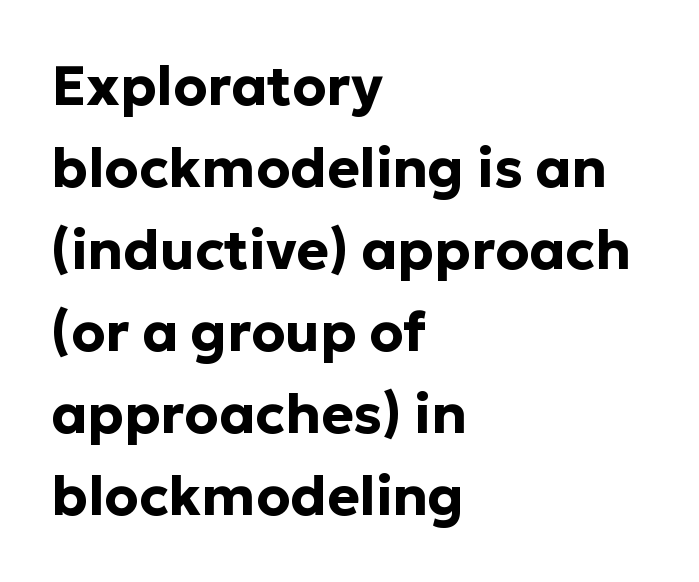
The image shows 55 px bold sans-serif type, upright; set left-aligned, normal line spacing (1.49x), normal letter spacing, not underlined; low stroke contrast and a medium x-height.
